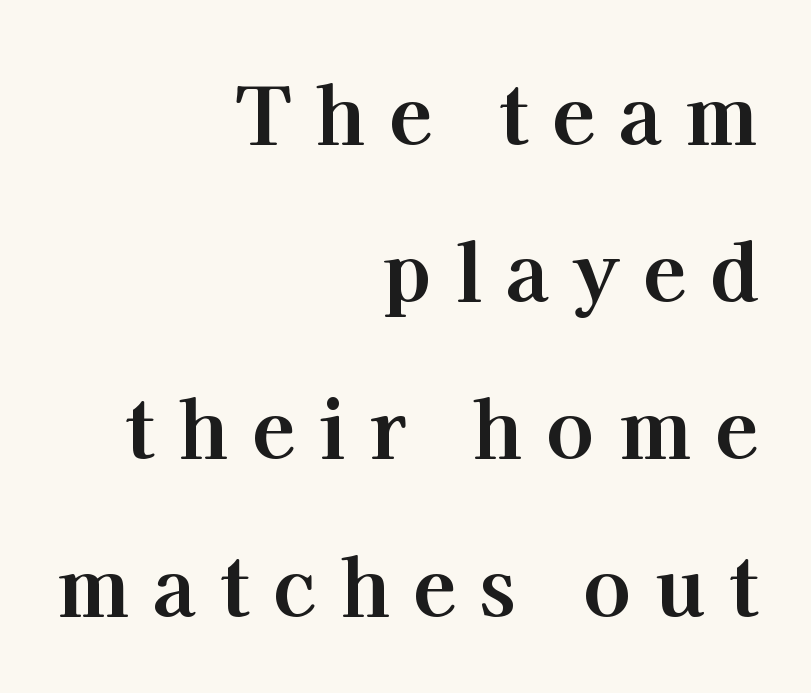
{"serif": "yes", "italic": "no", "bold": "yes", "weight": "bold", "width": "normal", "stroke_contrast": "high", "x_height": "medium", "monospaced": "no", "underline": "no", "align": "right", "line_spacing": "loose", "line_spacing_ratio": 1.99, "letter_spacing": "wide", "letter_spacing_em": 0.3, "glyph_px": 79}
